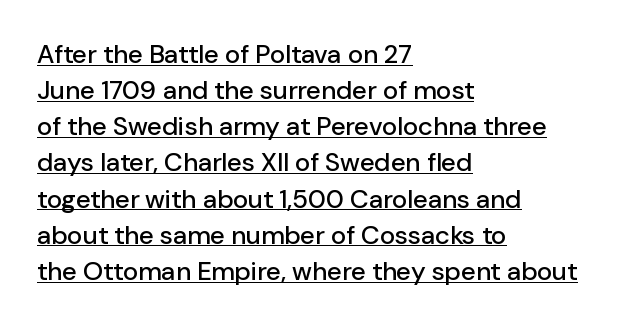
The image shows 26 px text type, upright; set left-aligned, normal line spacing (1.39x), normal letter spacing, underlined.
